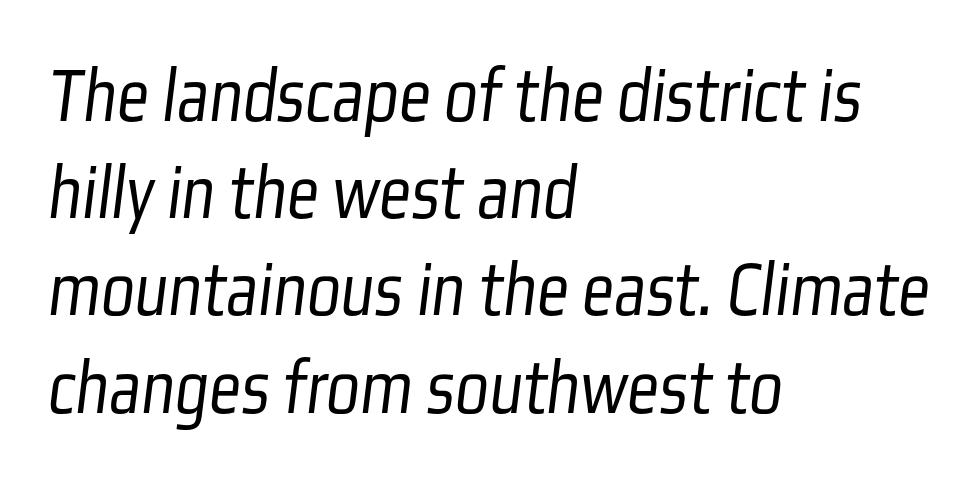
The foot of each line stays bare and open. Spacing verdict: proportional, widths tailored to each character. Weight: regular or lighter. The typeface chosen for these lines omits serifs. Each word holds together tightly as a unit, with standard inter-letter gaps.
